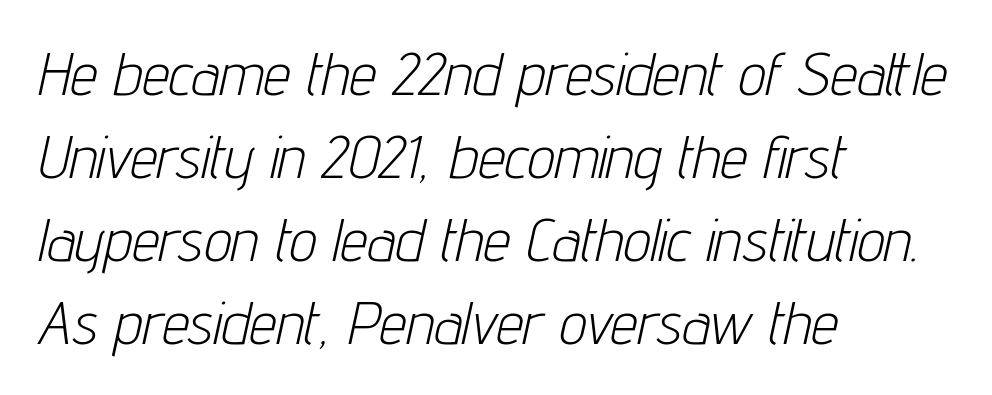
This sample uses an oblique cut, with every glyph tilted off the vertical. The passage shown is typed in a proportional face where columns would drift. Nothing unusual about the tracking: characters are spaced as the font intends. Does the copy run flush right? No — it runs flush left. The weight tops out at a normal text grade.
